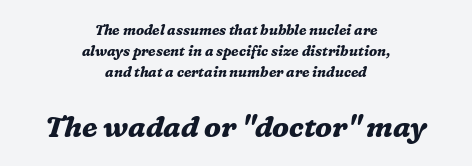
The image shows 29 px bold serif type, italic (leaning right); set centered, normal line spacing (1.51x), normal letter spacing, not underlined; the second (bottom) block is 2.07x larger; medium stroke contrast and a medium x-height.
